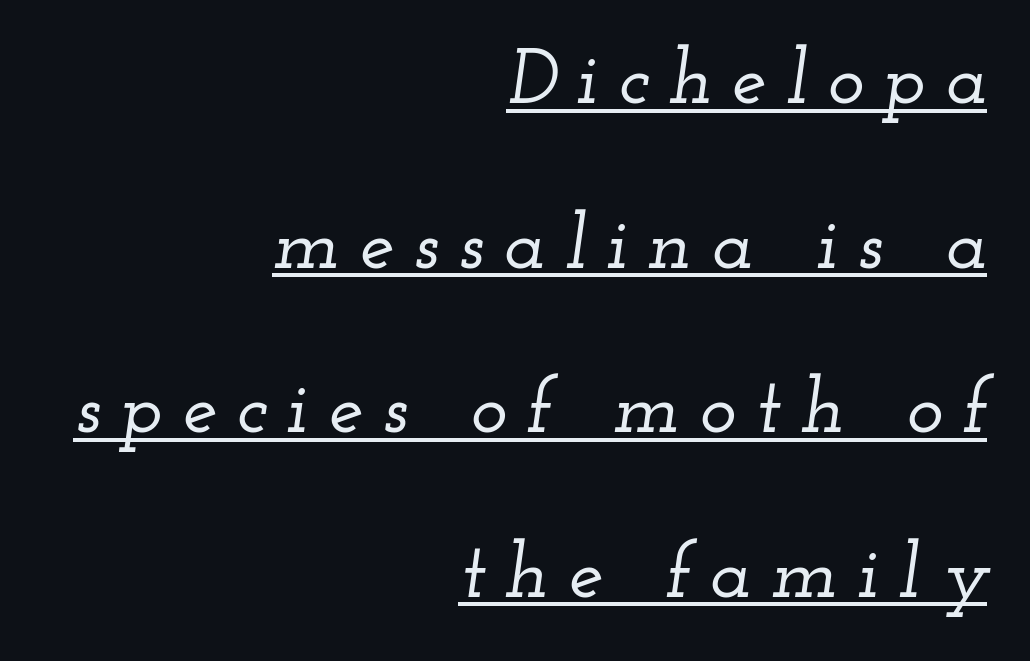
The image shows 78 px wide serif type, italic (leaning right); set right-aligned, loose line spacing (2.11x), unusually wide letter spacing (+0.25 em), underlined; low stroke contrast and a small x-height.
